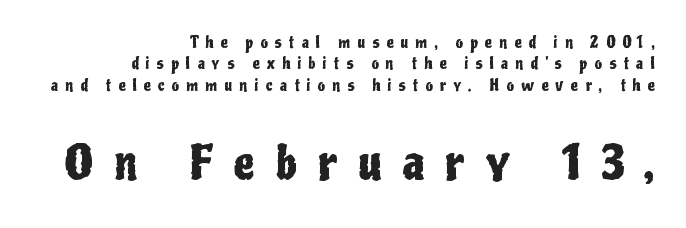
Q: Is the text italic (slanted)? A: No, it is upright.
Q: Is the typeface a serif or a sans-serif typeface? A: Sans-serif.
Q: Is the text underlined? A: No.
Q: How is the paragraph aligned? A: Right-aligned.
Q: Is the spacing between letters normal or unusually wide? A: Unusually wide.
Q: Is the spacing between lines tight, normal or loose? A: Normal.
Q: Which block of text is set in a larger size, the first (top) or the second (bottom)? A: The second (bottom) one.
Q: Width (condensed, normal, or wide)? A: Condensed.
Q: Stroke contrast? A: Low.
Q: x-height? A: Medium.
Q: Monospaced? A: No.
